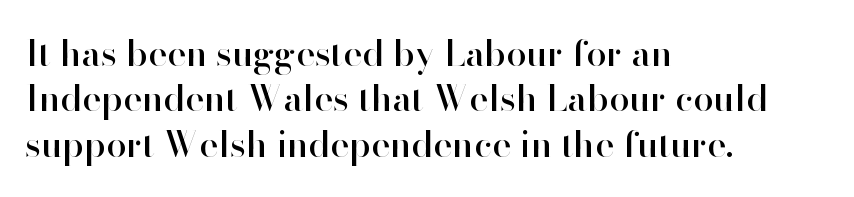
The lines sit at an ordinary, default distance from one another. Each letter keeps its own natural width here, so spacing adapts to shape. The lettering holds an erect, upright posture throughout. The space directly below the letters is spotless.
